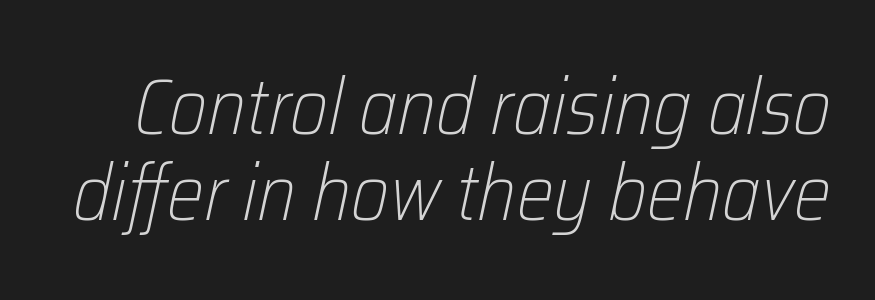
{"italic": "yes", "lean": "right", "slant_degrees": 12, "bold": "no", "weight": "light", "width": "condensed", "stroke_contrast": "low", "x_height": "medium", "monospaced": "no", "underline": "no", "line_spacing": "tight", "line_spacing_ratio": 1.09, "letter_spacing": "normal", "letter_spacing_em": 0.0, "glyph_px": 79}
